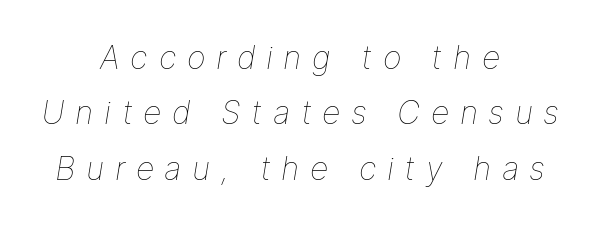
Here the glyphs are tracked loosely, breaking word shapes into spaced letters. Unbolded letterforms with no extra heft. Is this a fixed-width face? No — the glyphs have proportional, varying widths. Any mark beneath the type? The region is blank.
